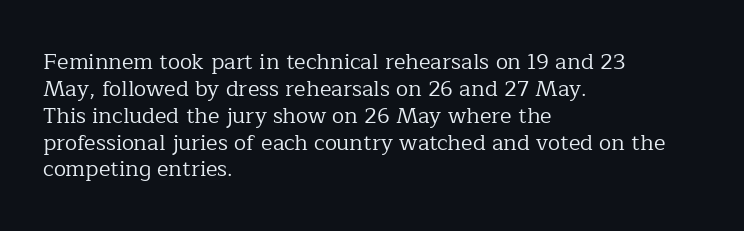
{"italic": "no", "bold": "no", "underline": "no", "align": "left", "line_spacing_ratio": 1.22, "letter_spacing": "normal", "letter_spacing_em": 0.0, "glyph_px": 22}
